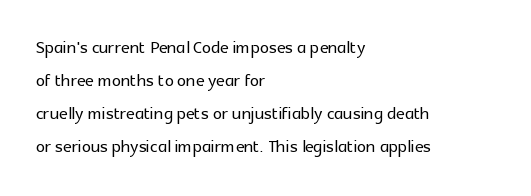
{"italic": "no", "underline": "no", "align": "left", "line_spacing": "normal", "line_spacing_ratio": 1.44, "letter_spacing": "normal", "letter_spacing_em": 0.0, "glyph_px": 23}
